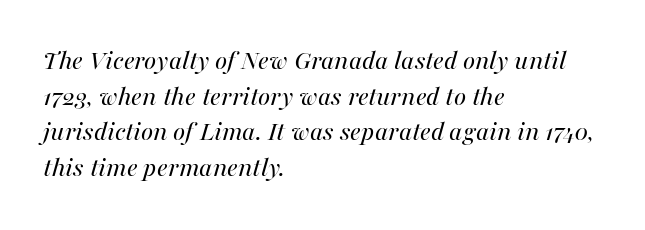
The ragged edge is on the right, which tells us the setting is flush left. Looks like regular typesetting: each glyph gets only the width it needs. Has an underline been added? It has not. A quiet, ordinary-to-light weight characterises the typeface. The font's italic variant was chosen for this text. Compared with typical body copy, the letter spacing here is the same.
